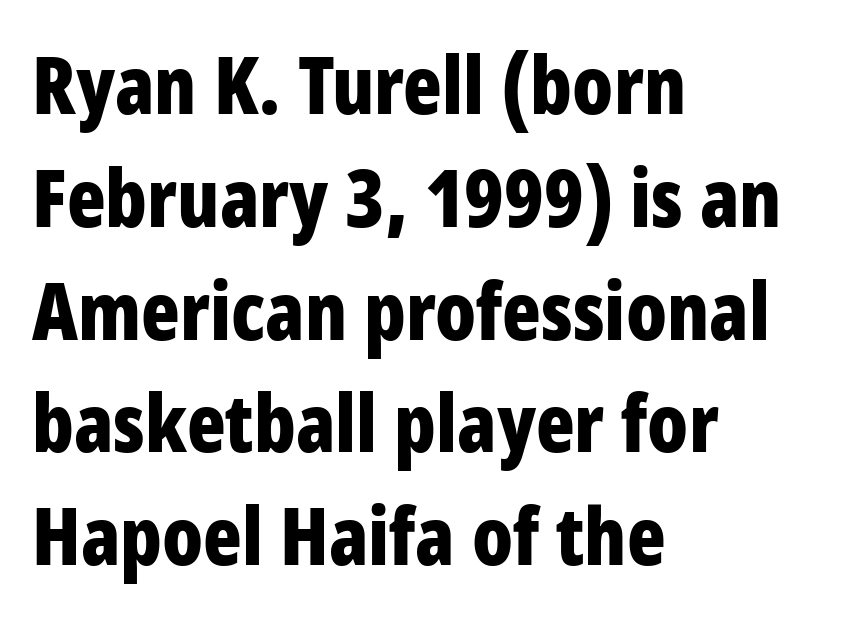
The image shows 80 px bold, condensed sans-serif type, upright; set left-aligned, normal line spacing (1.41x), normal letter spacing, not underlined; low stroke contrast and a large x-height.
